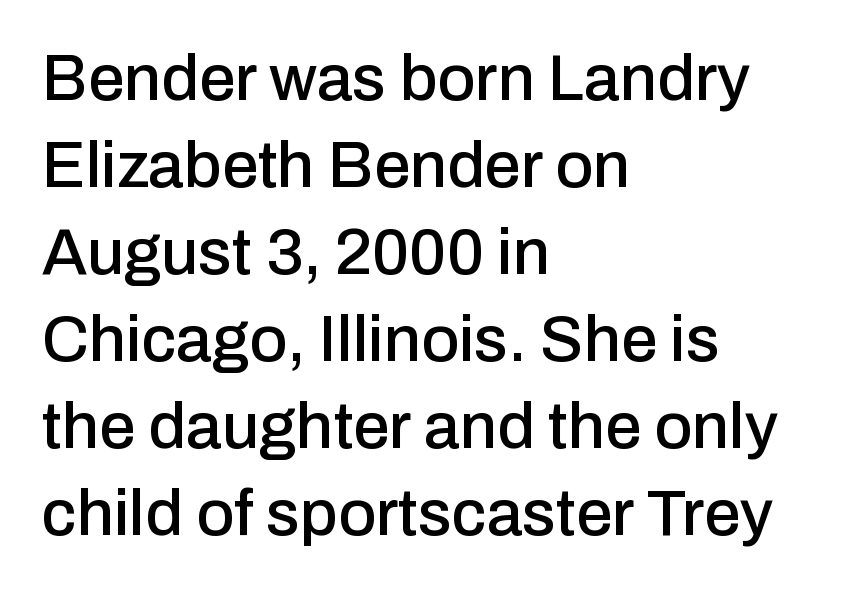
The image shows 65 px sans-serif type, upright; set left-aligned, normal line spacing (1.34x), normal letter spacing, not underlined; low stroke contrast and a medium x-height.
